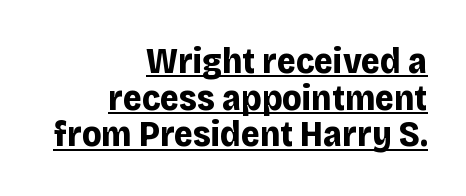
Check where the strokes stop: nothing finishes them off — pure sans. The ragged edge is on the left, which tells us the setting is flush right. The characters look thick and weighty, a clear bold. The face used here is rendered with its standard letterfit.
